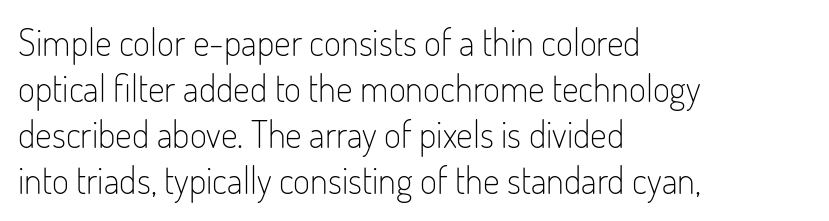
Q: Is the text bold? A: No.
Q: Is the text italic (slanted)? A: No, it is upright.
Q: Is the typeface a serif or a sans-serif typeface? A: Sans-serif.
Q: Is the text underlined? A: No.
Q: How is the paragraph aligned? A: Left-aligned.
Q: Is the spacing between letters normal or unusually wide? A: Normal.
Q: Width (condensed, normal, or wide)? A: Condensed.
Q: Stroke contrast? A: Low.
Q: x-height? A: Small.
Q: Monospaced? A: No.
